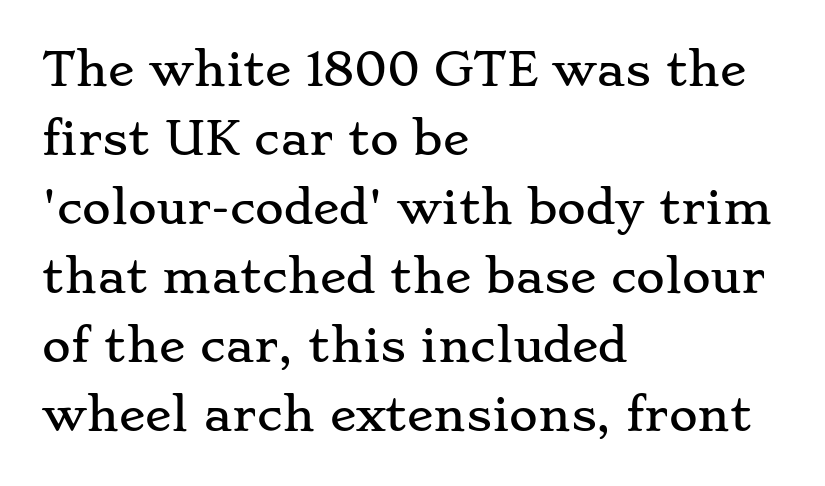
Does the type have serifs? Yes, each stem ends in a small foot. This sample uses plain, unmodified letter spacing. The setting favours the left margin, as ordinary paragraphs usually do. Whoever set this chose a conventional vertical rhythm. Spacing verdict: proportional, widths tailored to each character. The foot of each line stays bare and open.
